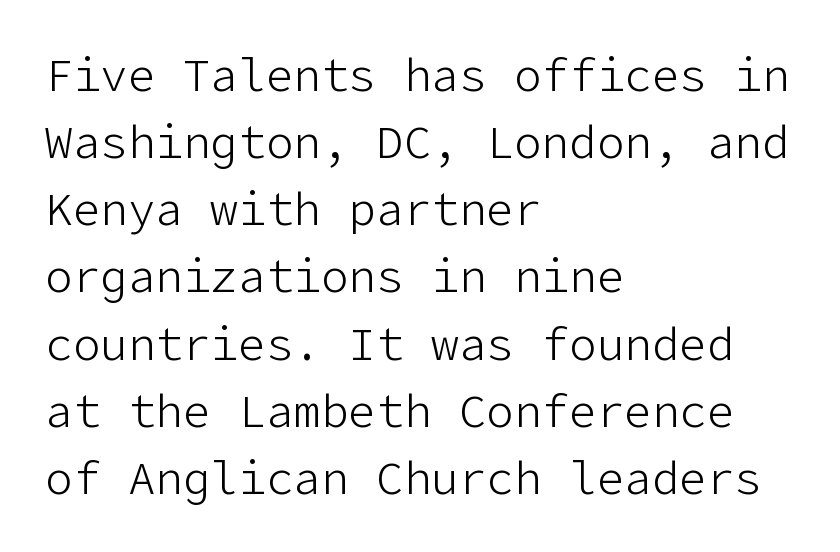
Q: Is the text bold? A: No.
Q: Is the text italic (slanted)? A: No, it is upright.
Q: Is the typeface a serif or a sans-serif typeface? A: Sans-serif.
Q: Is the text underlined? A: No.
Q: How is the paragraph aligned? A: Left-aligned.
Q: Is the spacing between letters normal or unusually wide? A: Normal.
Q: Is the spacing between lines tight, normal or loose? A: Normal.
Q: Width (condensed, normal, or wide)? A: Normal.
Q: Stroke contrast? A: Low.
Q: x-height? A: Medium.
